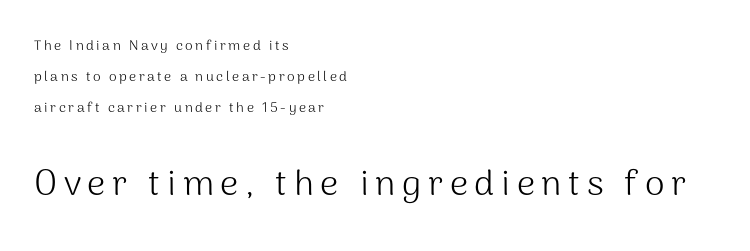
{"serif": "no", "italic": "no", "bold": "no", "weight": "light", "width": "normal", "stroke_contrast": "medium", "x_height": "medium", "monospaced": "no", "underline": "no", "align": "left", "line_spacing": "loose", "line_spacing_ratio": 2.22, "larger_block": "second", "size_ratio": 2.57, "glyph_px": 36}
